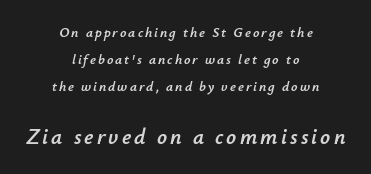
Yep, that's italic — everything's leaning. Casual observation: everything's sitting right in the middle. The line-height multiplier appears high, well above default. Bigger letters appear in the bottom chunk; the top chunk is reduced. Descender tails drop into unmarked territory.
